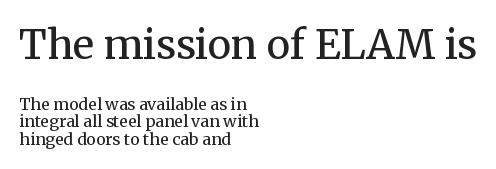
The image shows 40 px regular-weight serif type, upright; set left-aligned, tight line spacing (1.08x), normal letter spacing, not underlined; the first (top) block is 2.5x larger; medium stroke contrast and a medium x-height.
